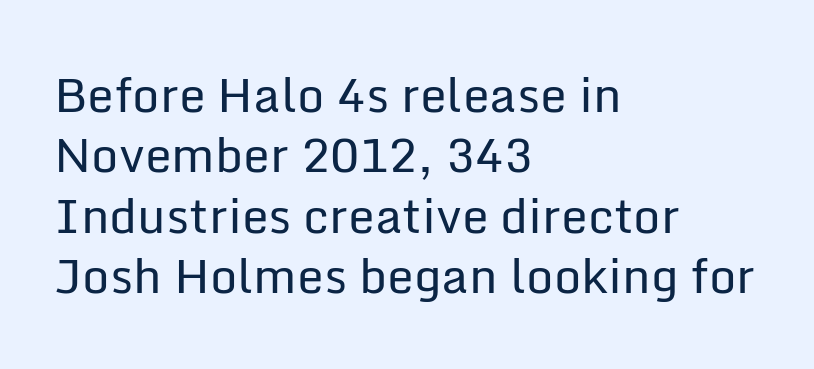
The image shows 48 px regular-weight sans-serif type, upright; set left-aligned, normal line spacing (1.26x), normal letter spacing, not underlined; low stroke contrast and a medium x-height.
